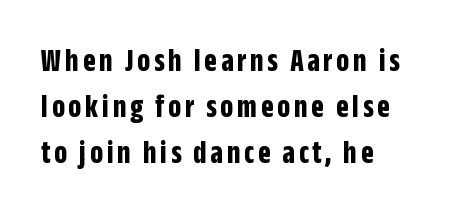
The image shows 33 px bold, condensed sans-serif type, upright; set left-aligned, normal line spacing (1.39x), not underlined; low stroke contrast and a large x-height.
